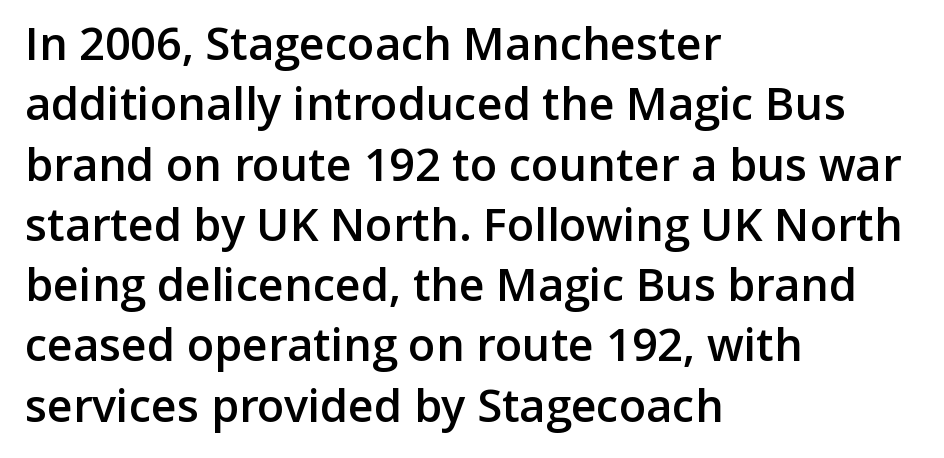
{"serif": "no", "italic": "no", "bold": "semi", "weight": "semibold", "width": "normal", "stroke_contrast": "low", "x_height": "medium", "monospaced": "no", "underline": "no", "align": "left", "line_spacing": "normal", "line_spacing_ratio": 1.34, "letter_spacing": "normal", "letter_spacing_em": 0.0, "glyph_px": 45}
